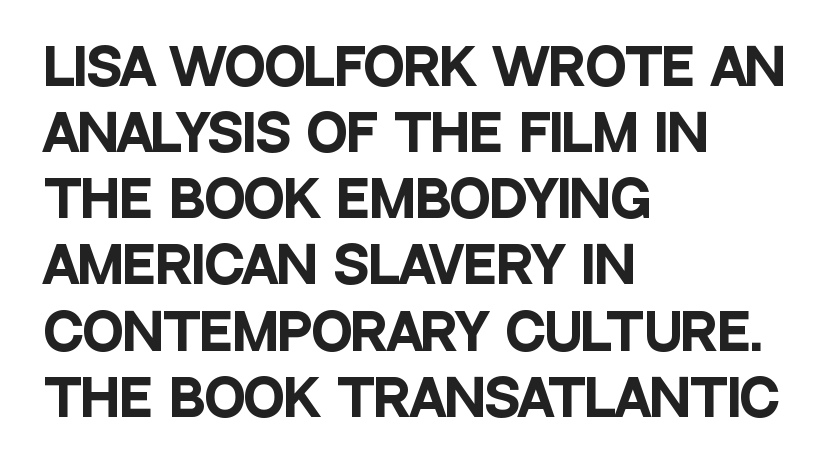
Q: Is the text bold? A: Yes.
Q: Is the text italic (slanted)? A: No, it is upright.
Q: Is the typeface a serif or a sans-serif typeface? A: Sans-serif.
Q: Is the text underlined? A: No.
Q: How is the paragraph aligned? A: Left-aligned.
Q: Is the spacing between letters normal or unusually wide? A: Normal.
Q: Is the spacing between lines tight, normal or loose? A: Normal.
Q: Width (condensed, normal, or wide)? A: Condensed.
Q: Stroke contrast? A: Low.
Q: x-height? A: Large.
Q: Monospaced? A: No.
